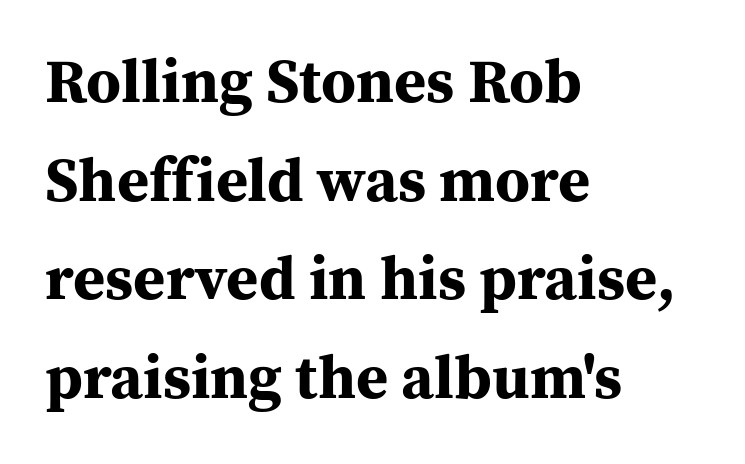
Q: Is the text bold? A: Yes.
Q: Is the text italic (slanted)? A: No, it is upright.
Q: Is the typeface a serif or a sans-serif typeface? A: Serif.
Q: Is the text underlined? A: No.
Q: How is the paragraph aligned? A: Left-aligned.
Q: Is the spacing between letters normal or unusually wide? A: Normal.
Q: Is the spacing between lines tight, normal or loose? A: Normal.
Q: Width (condensed, normal, or wide)? A: Normal.
Q: Stroke contrast? A: Medium.
Q: x-height? A: Medium.
Q: Monospaced? A: No.
